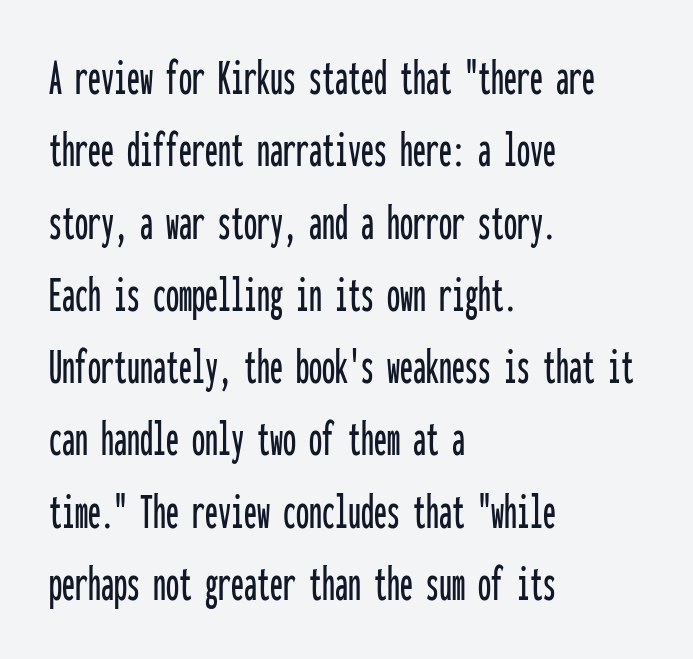
Glance below the letters and you will spot only blank space. Upright lettering throughout. Is the letter spacing exaggerated? No — it looks like the ordinary default. Spacing verdict: monospaced, one width for all characters.
